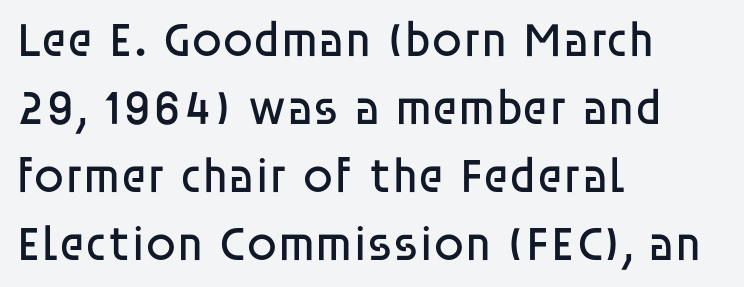
Q: Is the text bold? A: No.
Q: Is the text italic (slanted)? A: No, it is upright.
Q: Is the typeface a serif or a sans-serif typeface? A: Sans-serif.
Q: Is the text underlined? A: No.
Q: How is the paragraph aligned? A: Left-aligned.
Q: Is the spacing between letters normal or unusually wide? A: Normal.
Q: Is the spacing between lines tight, normal or loose? A: Normal.
Q: Width (condensed, normal, or wide)? A: Normal.
Q: Stroke contrast? A: Low.
Q: x-height? A: Large.
Q: Monospaced? A: No.
